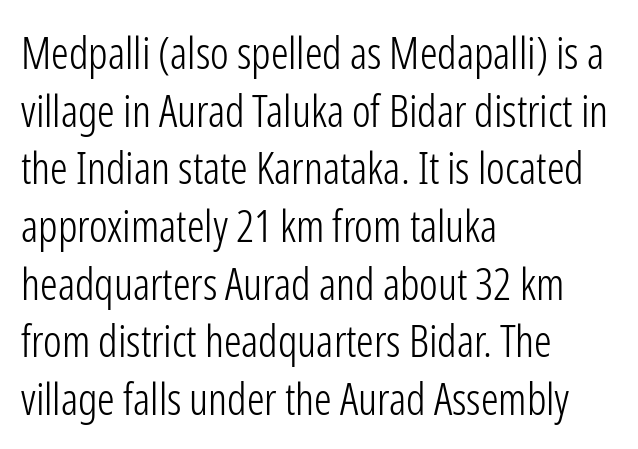
{"serif": "no", "italic": "no", "bold": "no", "weight": "light", "width": "condensed", "stroke_contrast": "low", "x_height": "medium", "monospaced": "no", "underline": "no", "align": "left", "line_spacing": "normal", "line_spacing_ratio": 1.31, "letter_spacing": "normal", "letter_spacing_em": 0.0, "glyph_px": 44}
